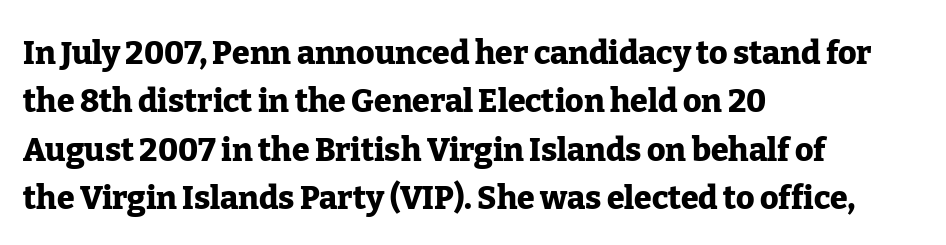
{"serif": "yes", "italic": "no", "bold": "yes", "weight": "heavy", "width": "normal", "stroke_contrast": "low", "x_height": "medium", "monospaced": "no", "underline": "no", "align": "left", "line_spacing": "normal", "line_spacing_ratio": 1.51, "letter_spacing": "normal", "letter_spacing_em": 0.0, "glyph_px": 32}
